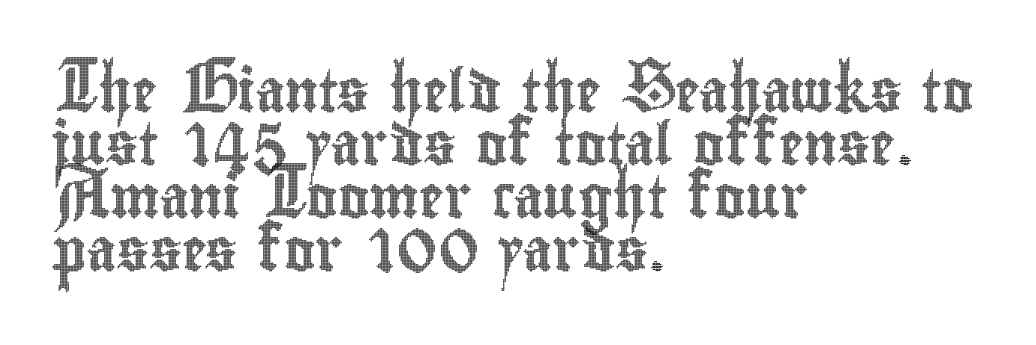
Looks like regular typesetting: each glyph gets only the width it needs. Only glyphs here, with clear space below each row. A classic flush-left, rag-right setting is used for this passage. The face used here is rendered with its standard letterfit. Is there any slant? The stems are plumb.
